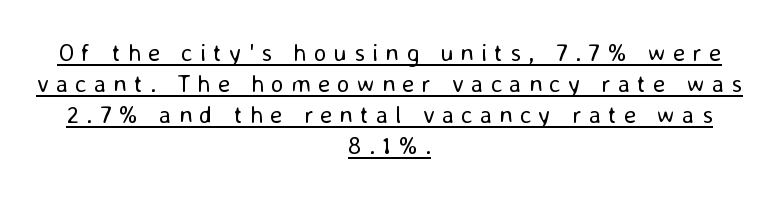
Q: Is the text bold? A: No.
Q: Is the text italic (slanted)? A: No, it is upright.
Q: Is the text underlined? A: Yes.
Q: How is the paragraph aligned? A: Centered.
Q: Is the spacing between letters normal or unusually wide? A: Unusually wide.
